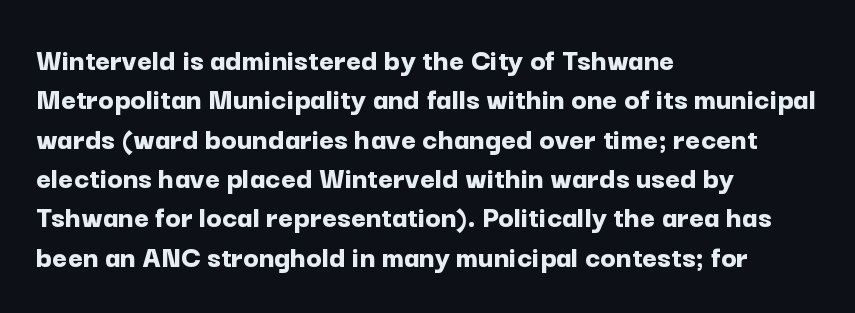
Q: Is the text bold? A: Yes.
Q: Is the text italic (slanted)? A: No, it is upright.
Q: Is the typeface a serif or a sans-serif typeface? A: Sans-serif.
Q: Is the text underlined? A: No.
Q: How is the paragraph aligned? A: Left-aligned.
Q: Is the spacing between letters normal or unusually wide? A: Normal.
Q: Width (condensed, normal, or wide)? A: Normal.
Q: Stroke contrast? A: Low.
Q: x-height? A: Medium.
Q: Monospaced? A: No.
